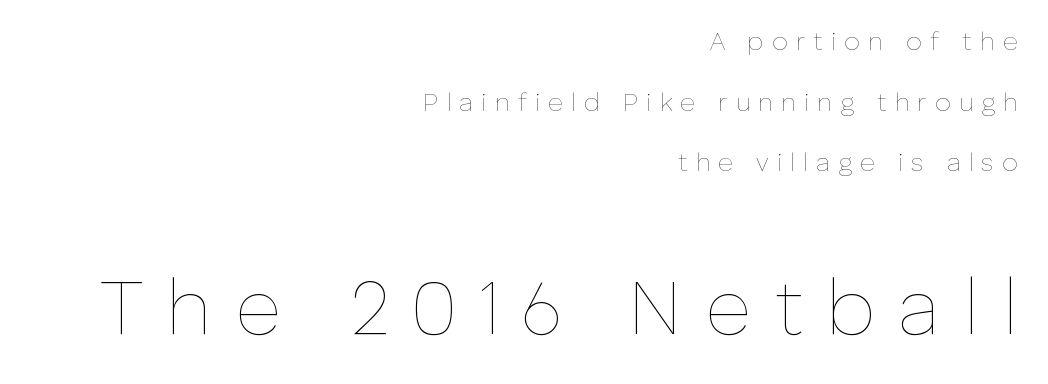
{"italic": "no", "bold": "no", "weight": "thin", "width": "normal", "stroke_contrast": "low", "x_height": "medium", "monospaced": "no", "underline": "no", "align": "right", "line_spacing": "loose", "line_spacing_ratio": 2.33, "letter_spacing": "wide", "letter_spacing_em": 0.3, "larger_block": "second", "size_ratio": 3.0, "glyph_px": 78}
